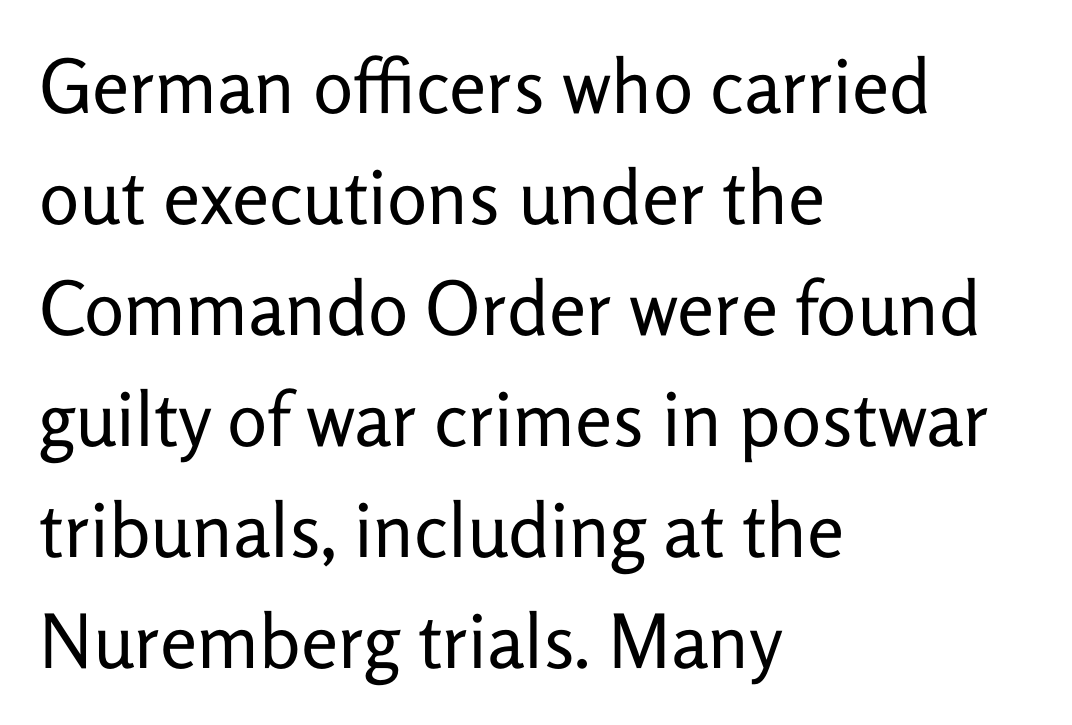
{"serif": "no", "italic": "no", "bold": "no", "weight": "regular", "width": "normal", "stroke_contrast": "low", "x_height": "medium", "monospaced": "no", "underline": "no", "align": "left", "line_spacing": "normal", "line_spacing_ratio": 1.48, "letter_spacing": "normal", "letter_spacing_em": 0.0, "glyph_px": 75}
